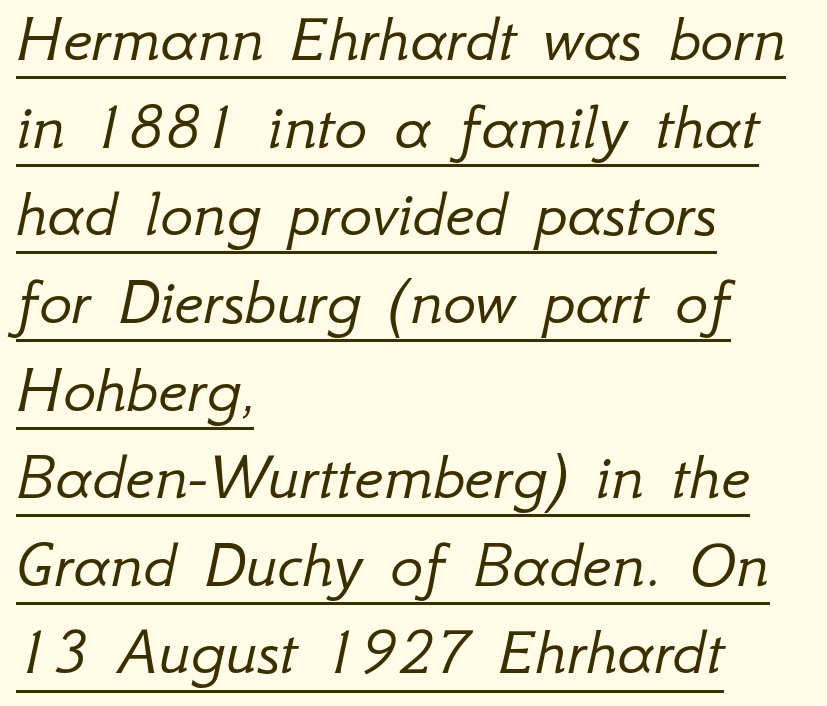
{"italic": "yes", "lean": "right", "slant_degrees": 12, "bold": "no", "weight": "light", "width": "normal", "stroke_contrast": "low", "x_height": "small", "monospaced": "no", "underline": "yes", "align": "left", "line_spacing": "normal", "line_spacing_ratio": 1.27, "letter_spacing": "normal", "letter_spacing_em": 0.0, "glyph_px": 69}
